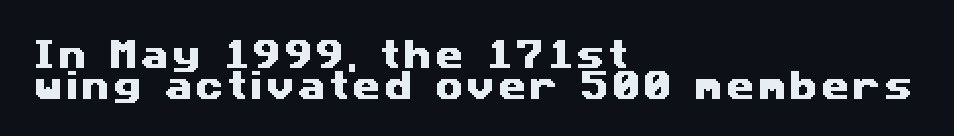
The image shows 32 px wide sans-serif type; set left-aligned, tight line spacing (0.97x), not underlined; medium stroke contrast and a medium x-height.
